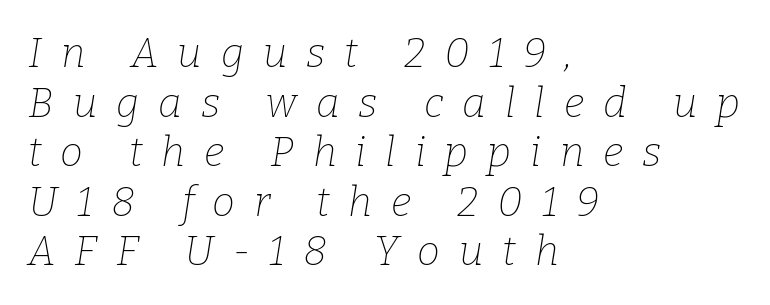
Q: Is the text bold? A: No.
Q: Is the text italic (slanted)? A: Yes, it leans right by about 9 degrees.
Q: Is the typeface a serif or a sans-serif typeface? A: Serif.
Q: Is the text underlined? A: No.
Q: How is the paragraph aligned? A: Left-aligned.
Q: Is the spacing between letters normal or unusually wide? A: Unusually wide.
Q: Width (condensed, normal, or wide)? A: Normal.
Q: Stroke contrast? A: Low.
Q: x-height? A: Medium.
Q: Monospaced? A: No.
